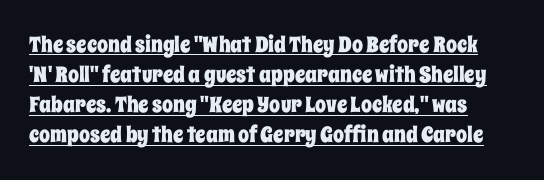
The vertical gap from one line to the next is medium. Spacing between characters is what you'd get straight out of the box. Descenders here cross a horizontal rule under the line. It's the straight-up-and-down kind of type.
